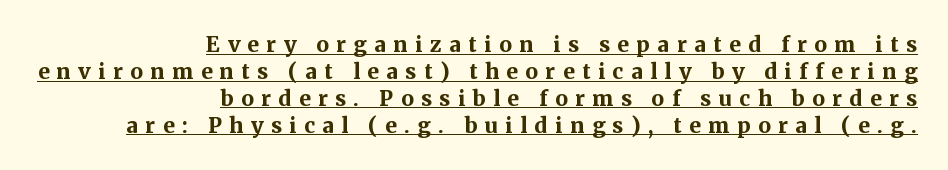
The image shows 21 px bold type, upright; set right-aligned, normal line spacing (1.28x), unusually wide letter spacing (+0.36 em), underlined.
